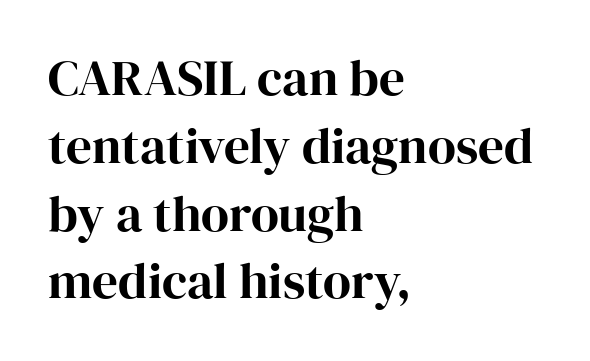
The image shows 51 px serif type, upright; set left-aligned, normal line spacing (1.33x), normal letter spacing, not underlined; high stroke contrast and a medium x-height.
